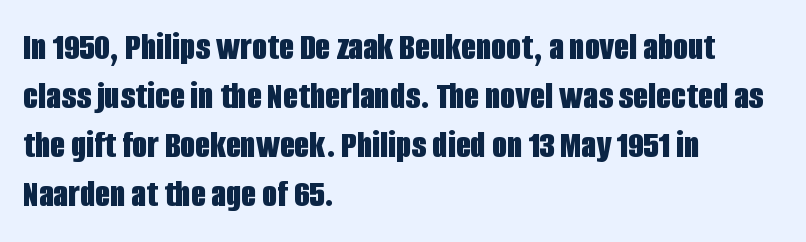
These lines stack with their left ends in a neat column. The lettering stays uniformly vertical, giving the passage a roman look. Heft: maximum for text — a bold. Underlining? Definitely not there.
